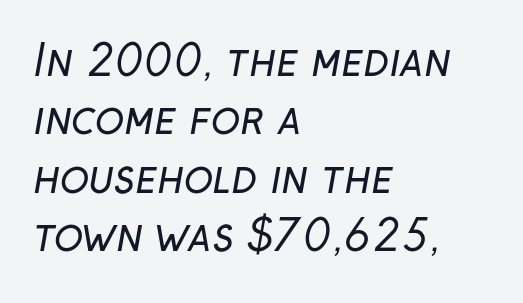
Q: Is the text bold? A: No.
Q: Is the typeface a serif or a sans-serif typeface? A: Sans-serif.
Q: Is the text underlined? A: No.
Q: How is the paragraph aligned? A: Left-aligned.
Q: Is the spacing between letters normal or unusually wide? A: Normal.
Q: Is the spacing between lines tight, normal or loose? A: Normal.
Q: Width (condensed, normal, or wide)? A: Normal.
Q: Stroke contrast? A: Low.
Q: x-height? A: Medium.
Q: Monospaced? A: No.
